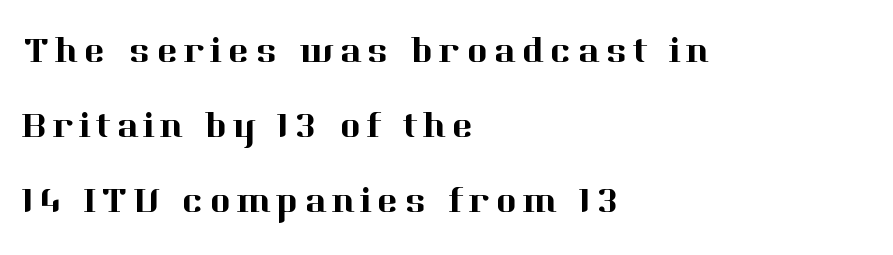
Q: Is the text italic (slanted)? A: No, it is upright.
Q: Is the typeface a serif or a sans-serif typeface? A: Serif.
Q: Is the text underlined? A: No.
Q: How is the paragraph aligned? A: Left-aligned.
Q: Is the spacing between lines tight, normal or loose? A: Loose.
Q: Width (condensed, normal, or wide)? A: Normal.
Q: Stroke contrast? A: High.
Q: x-height? A: Medium.
Q: Monospaced? A: No.
